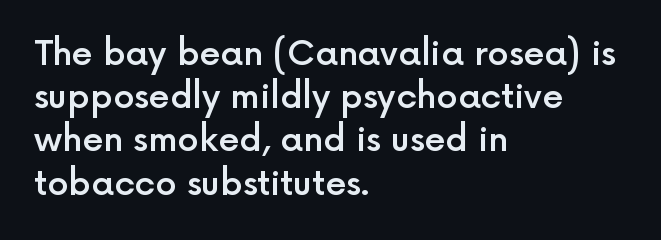
Q: Is the text bold? A: Semi-bold.
Q: Is the text italic (slanted)? A: No, it is upright.
Q: Is the typeface a serif or a sans-serif typeface? A: Sans-serif.
Q: Is the text underlined? A: No.
Q: How is the paragraph aligned? A: Left-aligned.
Q: Is the spacing between letters normal or unusually wide? A: Normal.
Q: Is the spacing between lines tight, normal or loose? A: Normal.
Q: Width (condensed, normal, or wide)? A: Normal.
Q: x-height? A: Medium.
Q: Monospaced? A: No.
